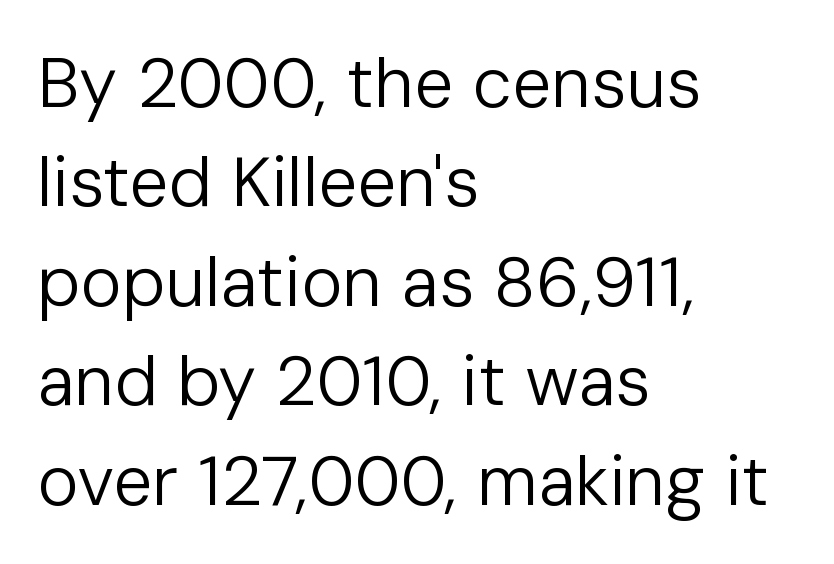
{"serif": "no", "italic": "no", "bold": "no", "weight": "regular", "width": "normal", "stroke_contrast": "low", "x_height": "medium", "monospaced": "no", "underline": "no", "align": "left", "line_spacing": "normal", "line_spacing_ratio": 1.42, "letter_spacing": "normal", "letter_spacing_em": 0.0, "glyph_px": 70}
